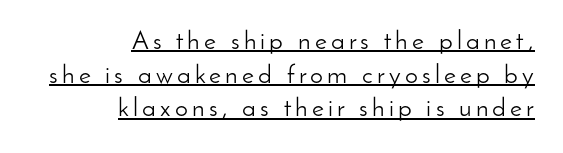
The image shows 26 px text type, upright; set right-aligned, normal line spacing (1.29x), underlined.
